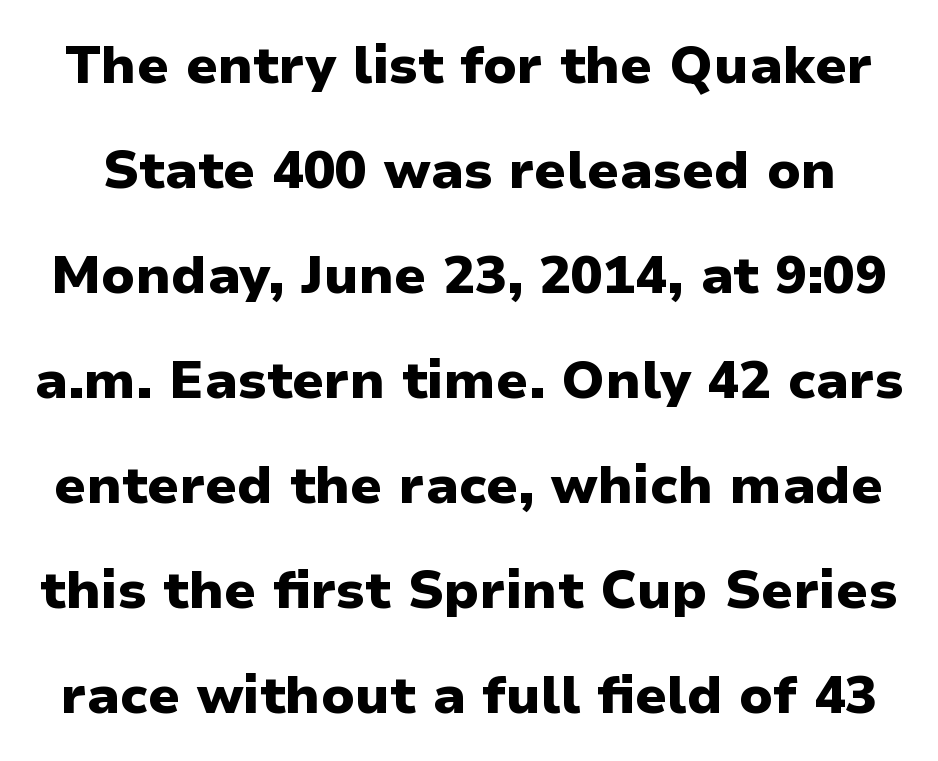
Q: Is the text bold? A: Yes.
Q: Is the text italic (slanted)? A: No, it is upright.
Q: Is the typeface a serif or a sans-serif typeface? A: Sans-serif.
Q: Is the text underlined? A: No.
Q: Is the spacing between letters normal or unusually wide? A: Normal.
Q: Is the spacing between lines tight, normal or loose? A: Loose.
Q: Width (condensed, normal, or wide)? A: Normal.
Q: Stroke contrast? A: Low.
Q: x-height? A: Medium.
Q: Monospaced? A: No.
